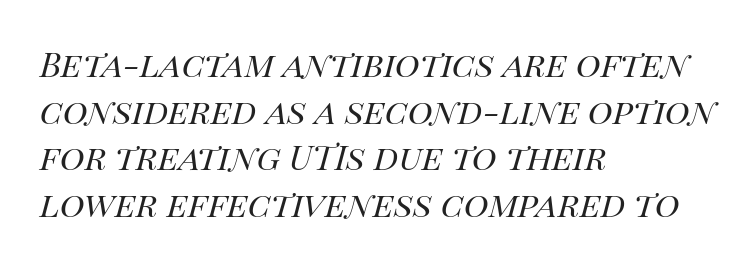
The image shows 34 px regular-weight type, italic (leaning right); set left-aligned, normal line spacing (1.37x), normal letter spacing, not underlined; high stroke contrast and a large x-height.
